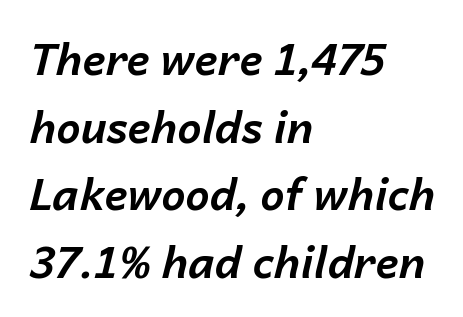
These lines keep a tight, regular rhythm from letter to letter. Spacing verdict: proportional, widths tailored to each character. Rule under the text: the space is simply empty. Yep, that's italic — everything's leaning. A typesetter would call this leading conventional body-copy spacing. Summary of weight: heavy, a full bold.
